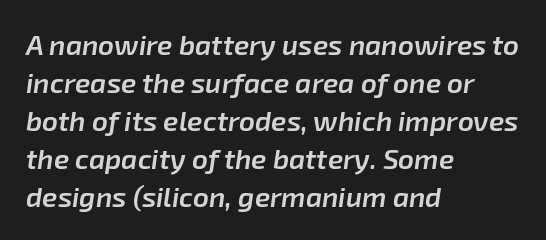
The image shows 28 px semibold type, italic (leaning right); set left-aligned, normal line spacing (1.36x), normal letter spacing, not underlined; low stroke contrast and a medium x-height.
